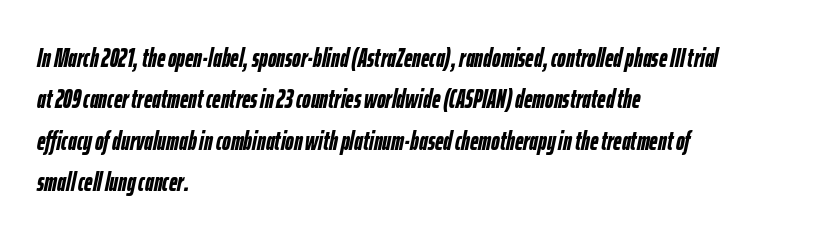
The image shows 26 px bold type, italic (leaning right); set left-aligned, normal line spacing (1.59x), normal letter spacing, not underlined.
